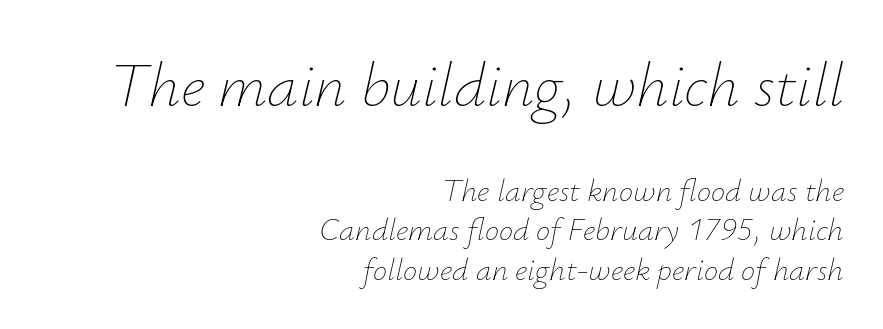
The horizontal fit of the characters is conventional and even. The text block is weighted toward the right margin, trailing off unevenly leftward. In terms of posture, this sample is oblique. Glance below the letters and you will spot only blank space. Do the characters align in a grid? No, the font is proportional.
